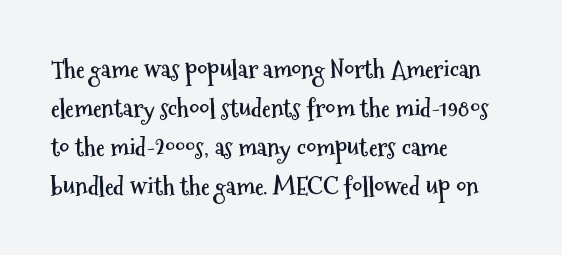
The image shows 25 px bold type, upright; set left-aligned, normal line spacing (1.56x), normal letter spacing, not underlined.
